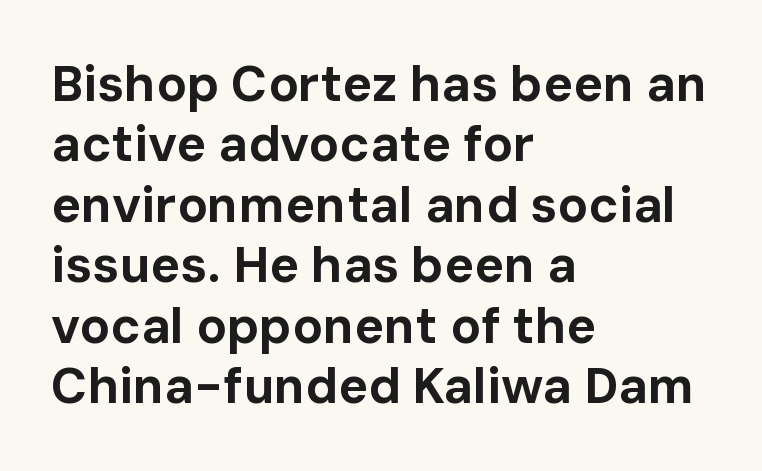
Italic: no, the glyphs are upright roman. The gap between lines stays unmarked. Nope, no serifs anywhere on these letters. In terms of letterspacing, this is plain default setting. Note the varied advance widths — an 'i' is clearly narrower than an 'm'. Left-aligned paragraph, ragged on the right.
